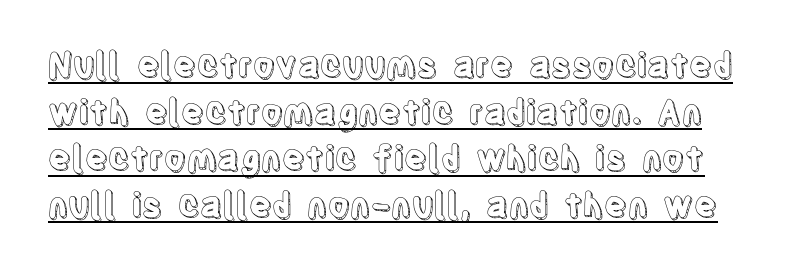
Does the lettering tilt? It doesn't — this is upright. The face used here is rendered with its standard letterfit. A typesetter would call this proportional, since set widths differ per character. Quick note: interline space is typical. Looks like someone drew a line under every word here.
